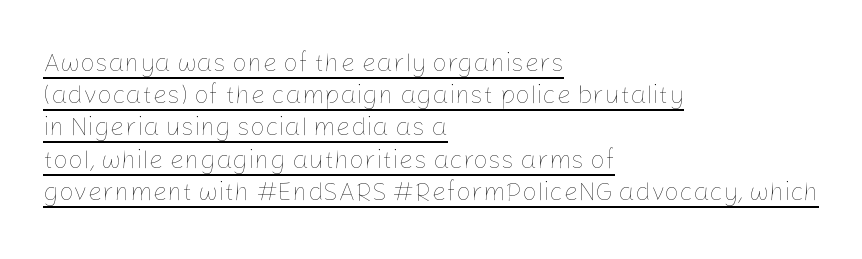
Q: Is the text bold? A: No.
Q: Is the text italic (slanted)? A: No, it is upright.
Q: Is the text underlined? A: Yes.
Q: How is the paragraph aligned? A: Left-aligned.
Q: Is the spacing between letters normal or unusually wide? A: Normal.
